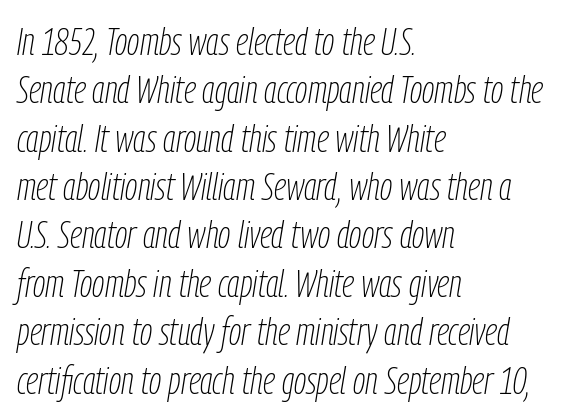
The rag falls on the right side of this text block. Short note: letters normally spaced. An italicized treatment has been applied to the whole sample. You could not count columns in this text — the font is proportionally spaced. The weight tops out at a normal text grade.
